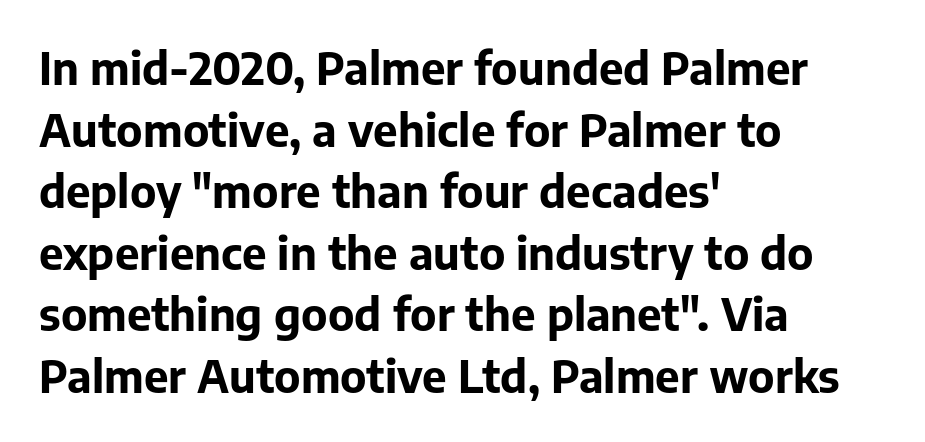
{"serif": "no", "italic": "no", "bold": "yes", "weight": "bold", "width": "normal", "stroke_contrast": "low", "x_height": "medium", "monospaced": "no", "underline": "no", "align": "left", "line_spacing": "normal", "line_spacing_ratio": 1.4, "letter_spacing": "normal", "letter_spacing_em": 0.0, "glyph_px": 44}
